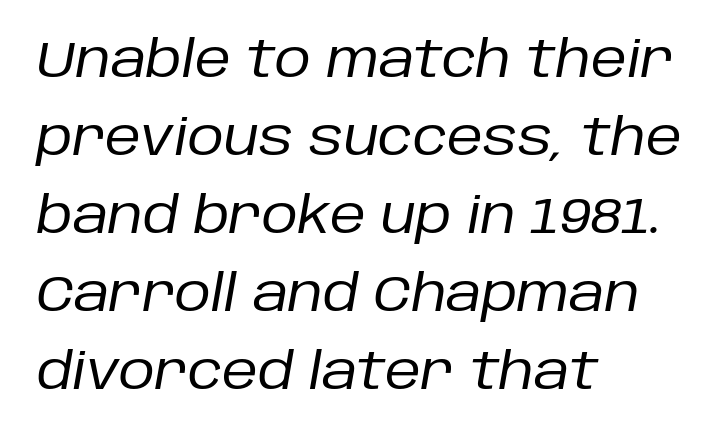
No letter is thick-stroked: the sample isn't bold. The vertical gap from one line to the next is medium. Is the block centered? No — it sits flush against the left margin. Every character sits at an angle, as italics do. Does extra space separate the letters? No, they use regular spacing.
